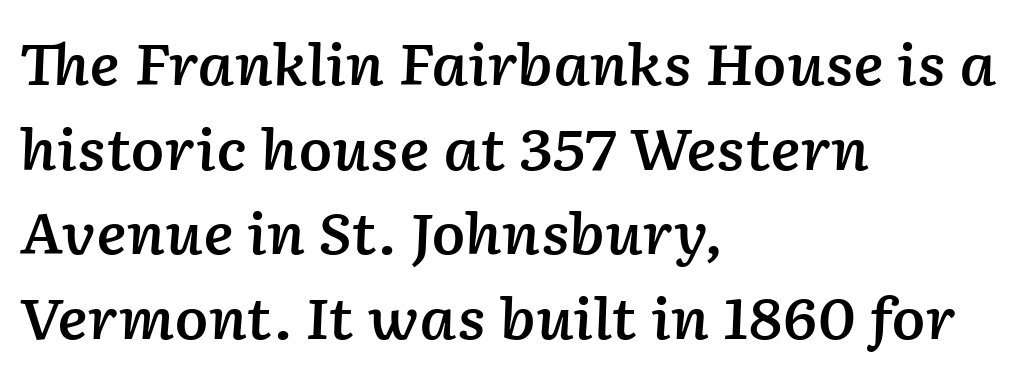
Q: Is the text bold? A: Semi-bold.
Q: Is the text italic (slanted)? A: Yes, it leans right by about 2 degrees.
Q: Is the text underlined? A: No.
Q: How is the paragraph aligned? A: Left-aligned.
Q: Is the spacing between letters normal or unusually wide? A: Normal.
Q: Is the spacing between lines tight, normal or loose? A: Normal.
Q: Width (condensed, normal, or wide)? A: Normal.
Q: Stroke contrast? A: Low.
Q: x-height? A: Medium.
Q: Monospaced? A: No.
